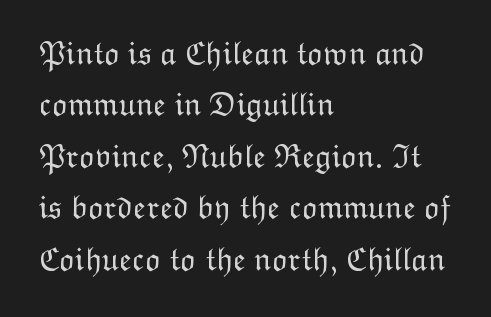
The image shows 33 px light type, upright; set left-aligned, normal line spacing (1.56x), normal letter spacing, not underlined; low stroke contrast and a medium x-height.
